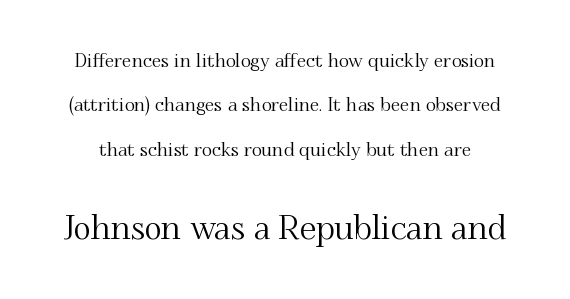
Q: Is the text italic (slanted)? A: No, it is upright.
Q: Is the typeface a serif or a sans-serif typeface? A: Serif.
Q: Is the text underlined? A: No.
Q: Is the spacing between letters normal or unusually wide? A: Normal.
Q: Is the spacing between lines tight, normal or loose? A: Loose.
Q: Which block of text is set in a larger size, the first (top) or the second (bottom)? A: The second (bottom) one.
Q: Width (condensed, normal, or wide)? A: Normal.
Q: Stroke contrast? A: Medium.
Q: x-height? A: Small.
Q: Monospaced? A: No.
